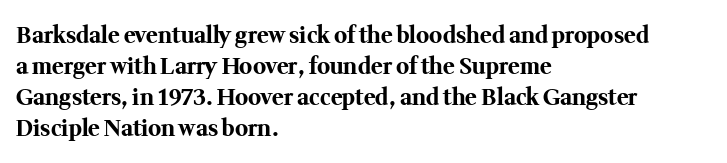
Ordinary non-slanted type is in use. The space between consecutive lines is moderate. The strokes are fattened all the way to bold. No extra tracking has been applied to these lines. Quick note: underline off. The typesetter chose a ragged-right arrangement here.
